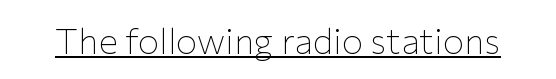
Q: Is the text bold? A: No.
Q: Is the text italic (slanted)? A: No, it is upright.
Q: Is the typeface a serif or a sans-serif typeface? A: Sans-serif.
Q: Is the text underlined? A: Yes.
Q: Is the spacing between letters normal or unusually wide? A: Normal.
Q: Width (condensed, normal, or wide)? A: Normal.
Q: Stroke contrast? A: Low.
Q: x-height? A: Medium.
Q: Monospaced? A: No.
